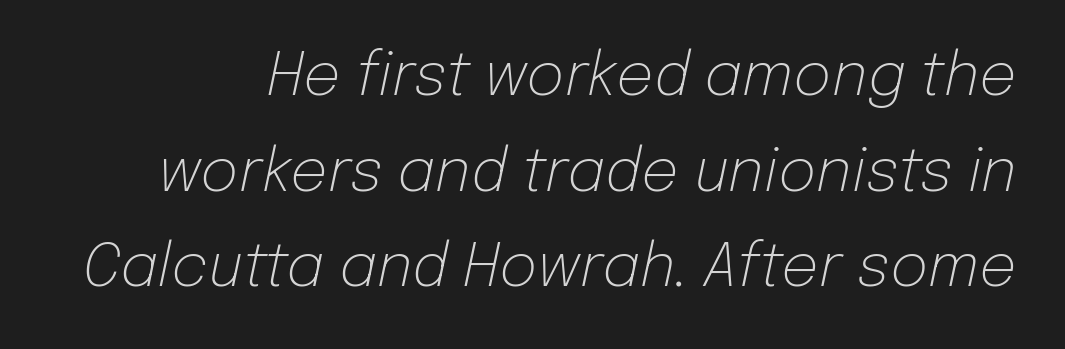
Q: Is the text bold? A: No.
Q: Is the text italic (slanted)? A: Yes, it leans right by about 12 degrees.
Q: Is the text underlined? A: No.
Q: Is the spacing between letters normal or unusually wide? A: Normal.
Q: Is the spacing between lines tight, normal or loose? A: Normal.
Q: Width (condensed, normal, or wide)? A: Normal.
Q: Stroke contrast? A: Low.
Q: x-height? A: Medium.
Q: Monospaced? A: No.
